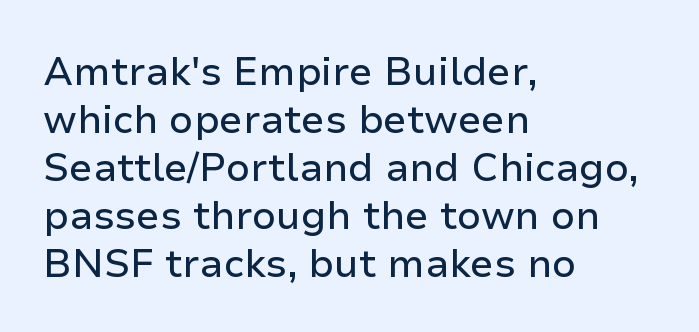
This rendering leaves character spacing at its baseline value. The passage shown is typed in a proportional face where columns would drift. The rendering shows plain stroke endings on the letterforms — a sans-serif design. The letters stand upright; this is a roman face. Horizontally, the lines are justified to the leading edge only.
